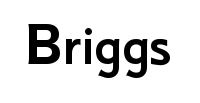
{"serif": "no", "italic": "no", "width": "normal", "stroke_contrast": "low", "x_height": "small", "monospaced": "no", "underline": "no", "letter_spacing": "normal", "letter_spacing_em": 0.0, "glyph_px": 62}
